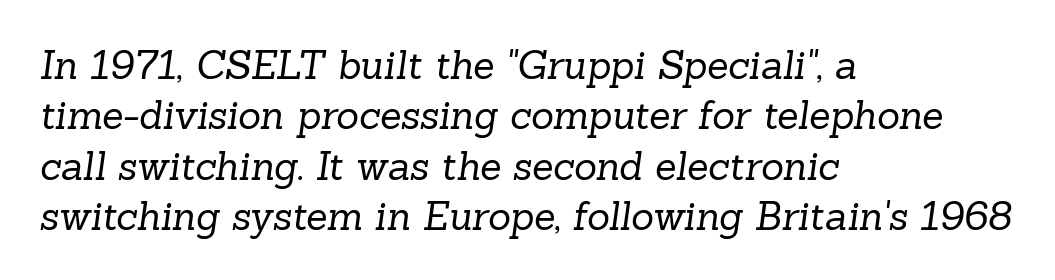
Serifs: yes, visible at the terminals of the letterforms. These lines stack with their left ends in a neat column. No word sits above an underline. The strokes are not fattened; the text isn't bold. Think of a printed novel: that variable character pitch is what you see here. The letterforms sit shoulder to shoulder at normal distance.
